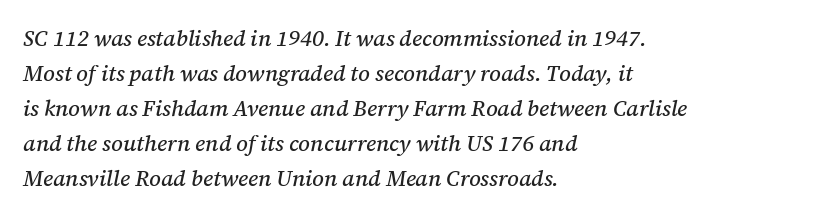
The image shows 22 px text type, italic (leaning right); set left-aligned, normal line spacing (1.59x), normal letter spacing, not underlined.
